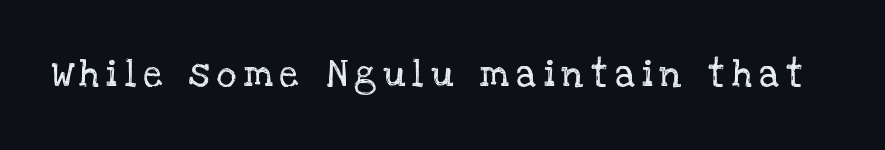
Q: Is the text bold? A: No.
Q: Is the text italic (slanted)? A: No, it is upright.
Q: Is the typeface a serif or a sans-serif typeface? A: Serif.
Q: Is the text underlined? A: No.
Q: Width (condensed, normal, or wide)? A: Normal.
Q: Stroke contrast? A: Low.
Q: x-height? A: Large.
Q: Monospaced? A: No.
